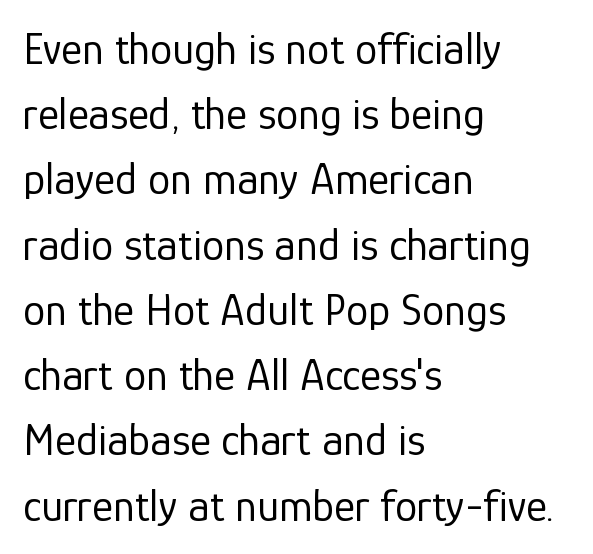
Q: Is the text bold? A: No.
Q: Is the text italic (slanted)? A: No, it is upright.
Q: Is the typeface a serif or a sans-serif typeface? A: Sans-serif.
Q: Is the text underlined? A: No.
Q: How is the paragraph aligned? A: Left-aligned.
Q: Is the spacing between letters normal or unusually wide? A: Normal.
Q: Is the spacing between lines tight, normal or loose? A: Normal.
Q: Width (condensed, normal, or wide)? A: Normal.
Q: Stroke contrast? A: Low.
Q: x-height? A: Medium.
Q: Monospaced? A: No.
